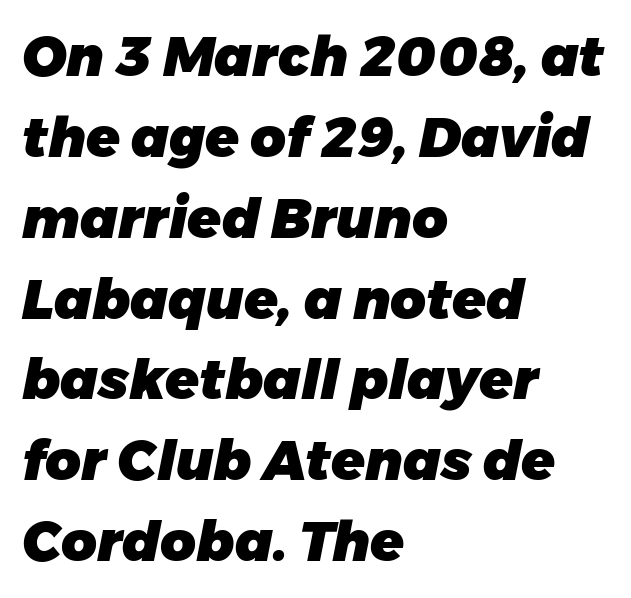
In terms of letterspacing, this is plain default setting. Varying glyph widths throughout — classic text-font behaviour. Bare-footed words on every line. All the whitespace from short lines collects on the right.
